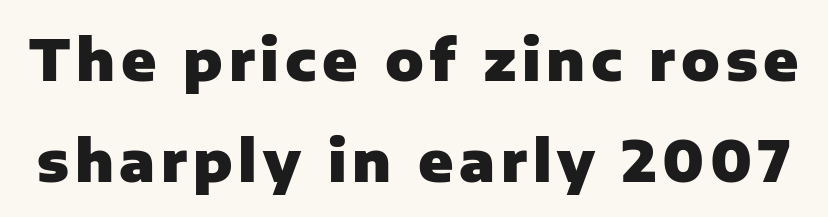
{"serif": "no", "italic": "no", "bold": "yes", "weight": "heavy", "width": "normal", "stroke_contrast": "low", "x_height": "medium", "monospaced": "no", "underline": "no", "line_spacing_ratio": 1.77, "glyph_px": 57}
